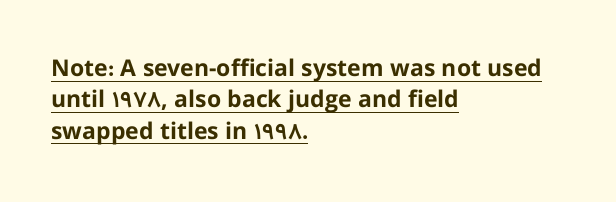
{"italic": "no", "bold": "yes", "underline": "yes", "align": "left", "line_spacing": "normal", "line_spacing_ratio": 1.36, "letter_spacing": "normal", "letter_spacing_em": 0.0, "glyph_px": 23}
